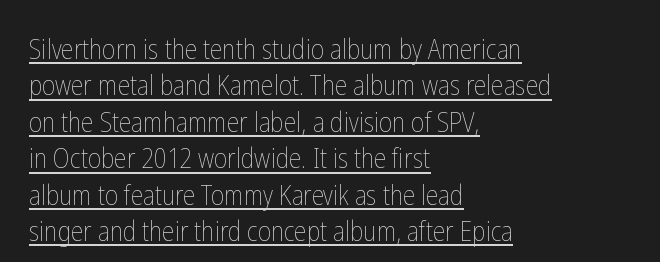
{"italic": "no", "bold": "no", "weight": "thin", "width": "condensed", "stroke_contrast": "low", "x_height": "medium", "monospaced": "no", "underline": "yes", "align": "left", "line_spacing": "normal", "line_spacing_ratio": 1.3, "letter_spacing": "normal", "letter_spacing_em": 0.0, "glyph_px": 28}
